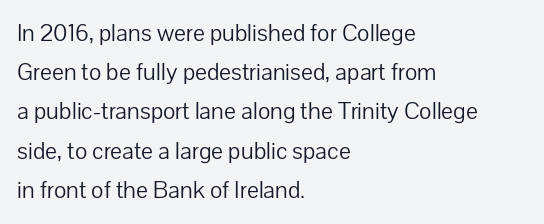
The image shows 25 px text type, upright; set left-aligned, normal line spacing (1.57x), normal letter spacing, not underlined.
